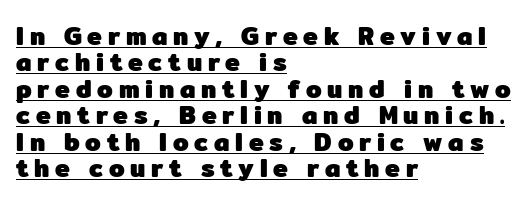
Q: Is the text bold? A: Yes.
Q: Is the text italic (slanted)? A: No, it is upright.
Q: Is the text underlined? A: Yes.
Q: How is the paragraph aligned? A: Left-aligned.
Q: Is the spacing between letters normal or unusually wide? A: Unusually wide.
Q: Is the spacing between lines tight, normal or loose? A: Tight.
